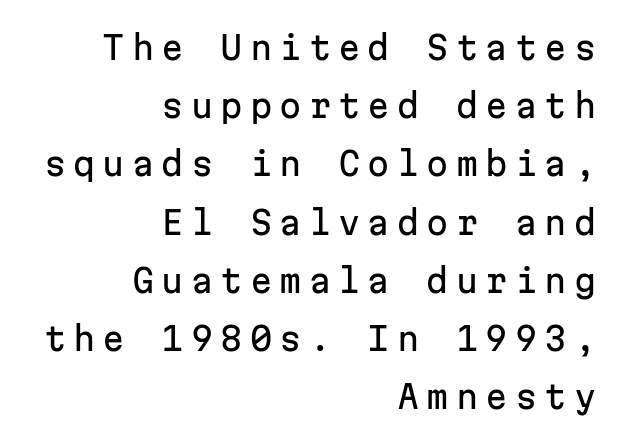
{"serif": "no", "italic": "no", "width": "normal", "stroke_contrast": "low", "x_height": "medium", "monospaced": "yes", "underline": "no", "align": "right", "line_spacing_ratio": 1.82, "letter_spacing": "wide", "letter_spacing_em": 0.22, "glyph_px": 32}
